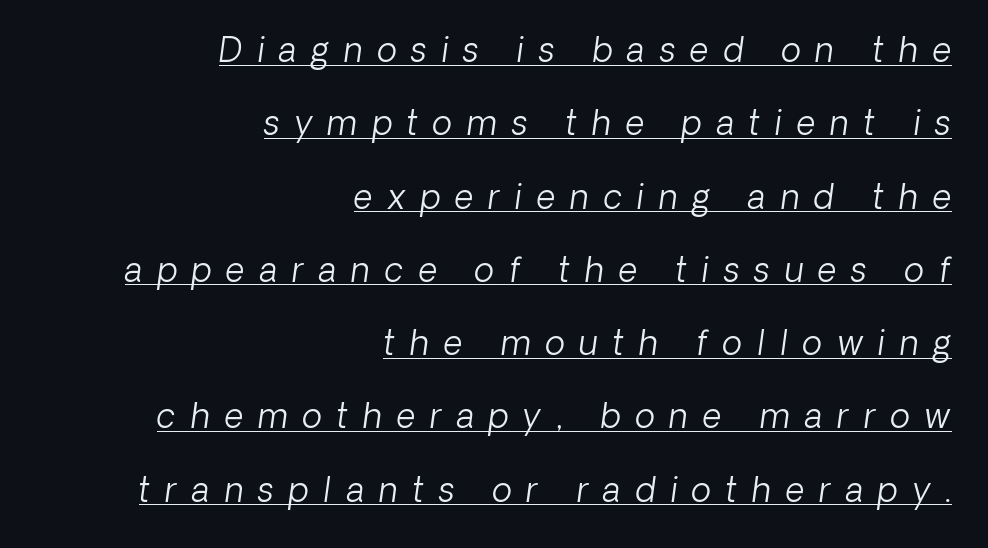
Q: Is the text bold? A: No.
Q: Is the text italic (slanted)? A: Yes, it leans right by about 8 degrees.
Q: Is the text underlined? A: Yes.
Q: How is the paragraph aligned? A: Right-aligned.
Q: Is the spacing between letters normal or unusually wide? A: Unusually wide.
Q: Is the spacing between lines tight, normal or loose? A: Loose.
Q: Width (condensed, normal, or wide)? A: Normal.
Q: Stroke contrast? A: Low.
Q: x-height? A: Medium.
Q: Monospaced? A: No.
